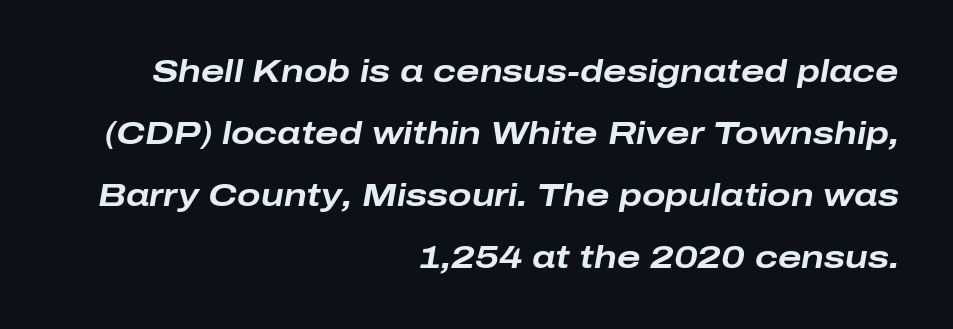
Q: Is the text bold? A: Yes.
Q: Is the text italic (slanted)? A: Yes, it leans right by about 10 degrees.
Q: Is the text underlined? A: No.
Q: How is the paragraph aligned? A: Right-aligned.
Q: Is the spacing between letters normal or unusually wide? A: Normal.
Q: Is the spacing between lines tight, normal or loose? A: Loose.
Q: Width (condensed, normal, or wide)? A: Wide.
Q: Stroke contrast? A: Low.
Q: x-height? A: Medium.
Q: Monospaced? A: No.
